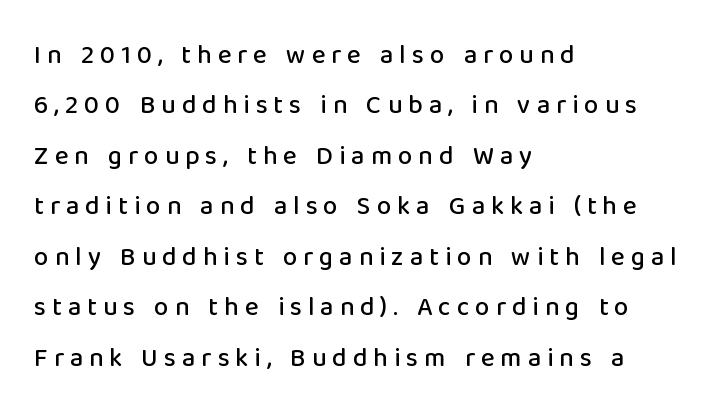
Q: Is the text italic (slanted)? A: No, it is upright.
Q: Is the text underlined? A: No.
Q: How is the paragraph aligned? A: Left-aligned.
Q: Is the spacing between letters normal or unusually wide? A: Unusually wide.
Q: Is the spacing between lines tight, normal or loose? A: Loose.
